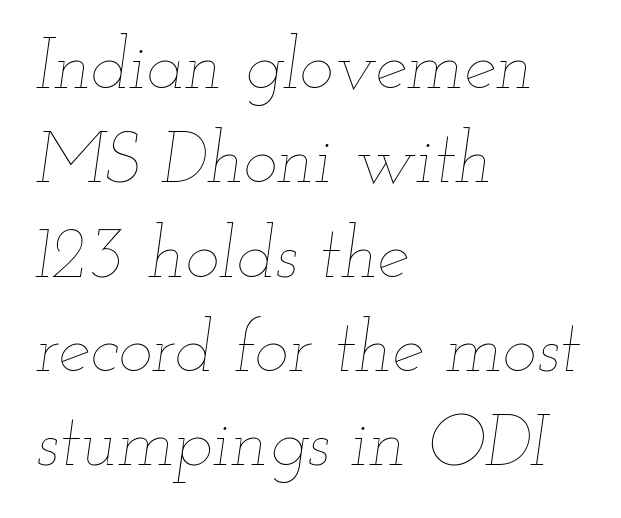
The image shows 72 px thin, wide type, italic (leaning right); set left-aligned, normal line spacing (1.31x), normal letter spacing, not underlined; low stroke contrast and a small x-height.
